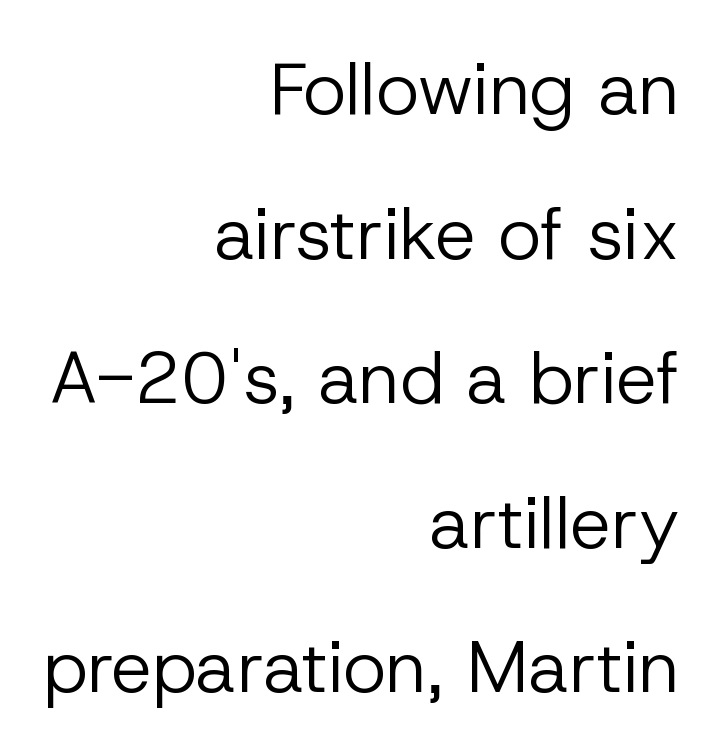
The paragraph shown leans on its right margin. Designer's note — italics off, roman on. Here the glyphs are tracked normally, forming tight word shapes. These glyphs show unthickened strokes, regular width or finer. The passage shown is typed in a proportional face where columns would drift. Descenders hang freely into open space.
